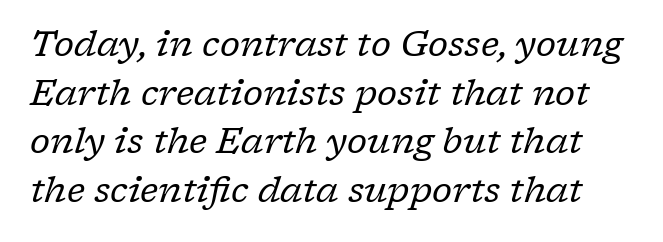
Italic? Definitely — the glyphs are oblique. Heft: none added — not bold. The space beneath each line is pristine and unruled. Does the leading feel generous? No, just average. Nothing unusual about the tracking: characters are spaced as the font intends. A serif font was chosen for this passage.
